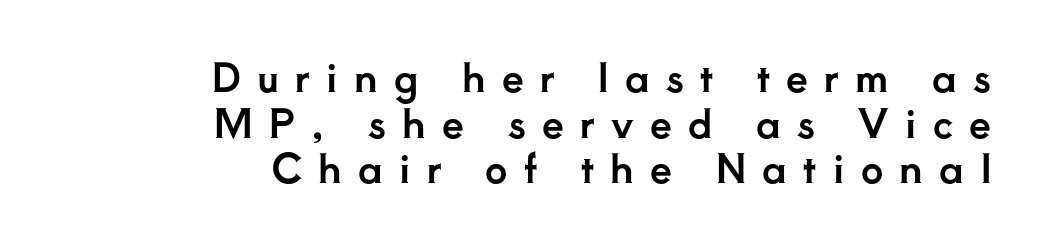
Has an underline been added? It has not. Spacing between characters has been opened up far beyond the box default. The rendering uses natural spacing where letterforms have individual widths. Note: serifs present on the glyphs.
